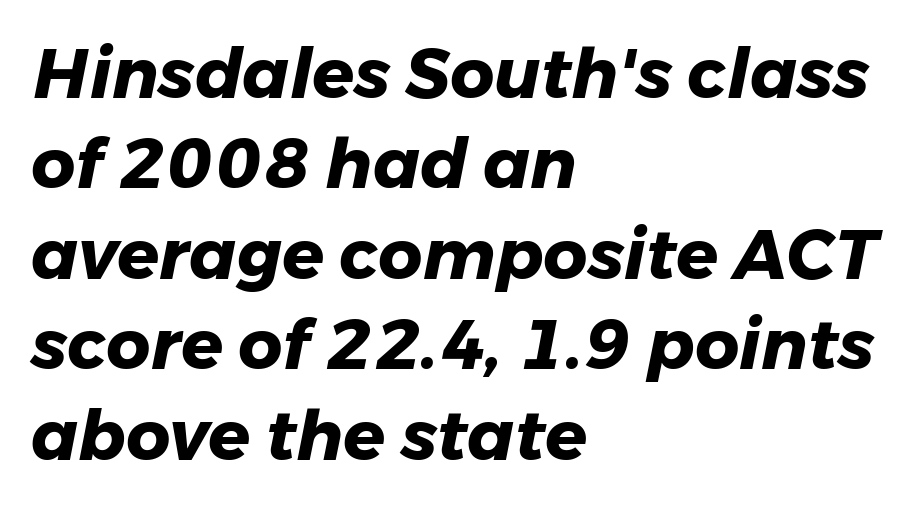
{"italic": "yes", "lean": "right", "slant_degrees": 11, "bold": "yes", "weight": "heavy", "width": "normal", "stroke_contrast": "low", "x_height": "medium", "monospaced": "no", "underline": "no", "align": "left", "line_spacing": "normal", "line_spacing_ratio": 1.31, "letter_spacing": "normal", "letter_spacing_em": 0.0, "glyph_px": 69}
